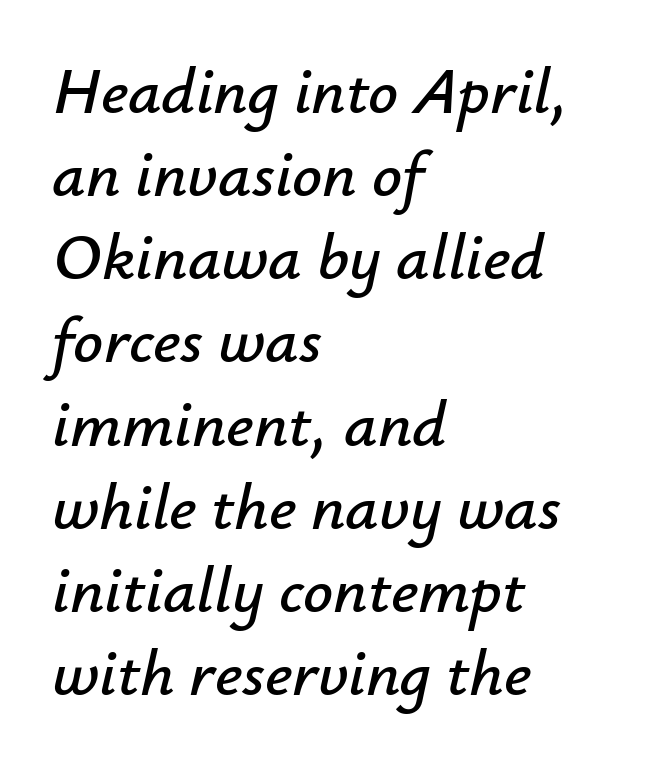
Decoration check: the copy has no underline. Is the letter spacing exaggerated? No — it looks like the ordinary default. The lines sit at an ordinary, default distance from one another. Do the characters align in a grid? No, the font is proportional. Italic? Definitely — the glyphs are oblique. The compositor pushed each line to the left boundary.
